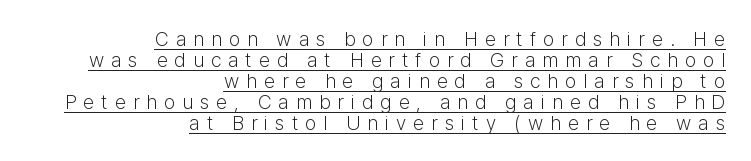
The image shows 20 px text type, upright; set right-aligned, tight line spacing (1.05x), unusually wide letter spacing (+0.35 em), underlined.
